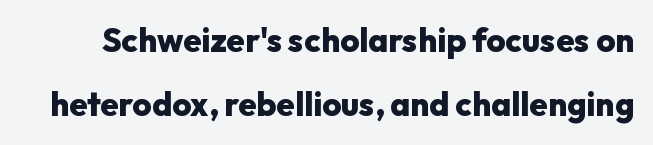
{"serif": "no", "italic": "no", "bold": "yes", "weight": "heavy", "width": "normal", "stroke_contrast": "low", "x_height": "medium", "monospaced": "no", "underline": "no", "line_spacing": "loose", "line_spacing_ratio": 1.95, "letter_spacing": "normal", "letter_spacing_em": 0.0, "glyph_px": 33}
